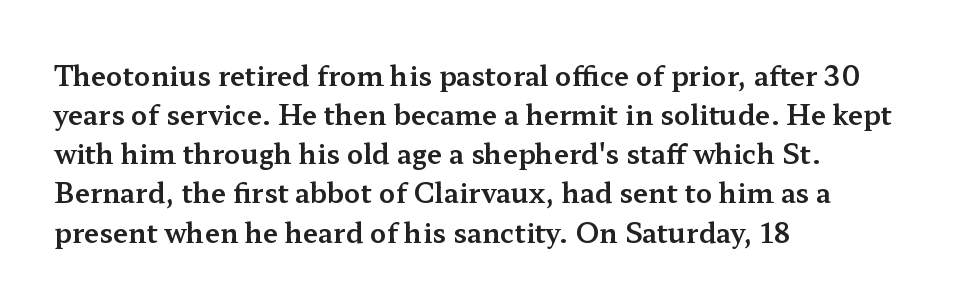
{"italic": "no", "underline": "no", "align": "left", "line_spacing": "normal", "line_spacing_ratio": 1.45, "letter_spacing": "normal", "letter_spacing_em": 0.0, "glyph_px": 27}
